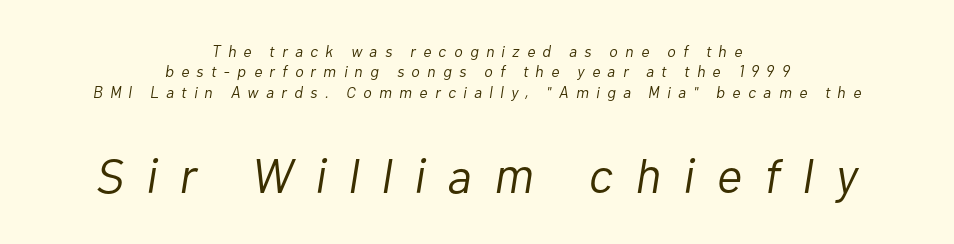
Q: Is the text bold? A: No.
Q: Is the text italic (slanted)? A: Yes, it leans right by about 10 degrees.
Q: Is the text underlined? A: No.
Q: How is the paragraph aligned? A: Centered.
Q: Is the spacing between letters normal or unusually wide? A: Unusually wide.
Q: Is the spacing between lines tight, normal or loose? A: Normal.
Q: Which block of text is set in a larger size, the first (top) or the second (bottom)? A: The second (bottom) one.
Q: Width (condensed, normal, or wide)? A: Normal.
Q: Stroke contrast? A: Low.
Q: x-height? A: Medium.
Q: Monospaced? A: No.
